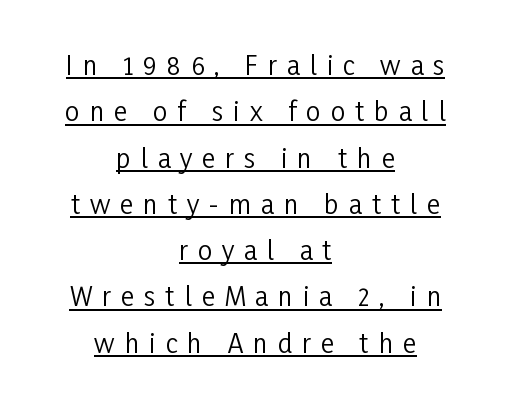
Characters follow at a spacing far wider than the type designer built in. Layout note: lines centered. A roman cut, with each character standing at attention. A continuous stroke trails under the words, as in a hyperlink.
